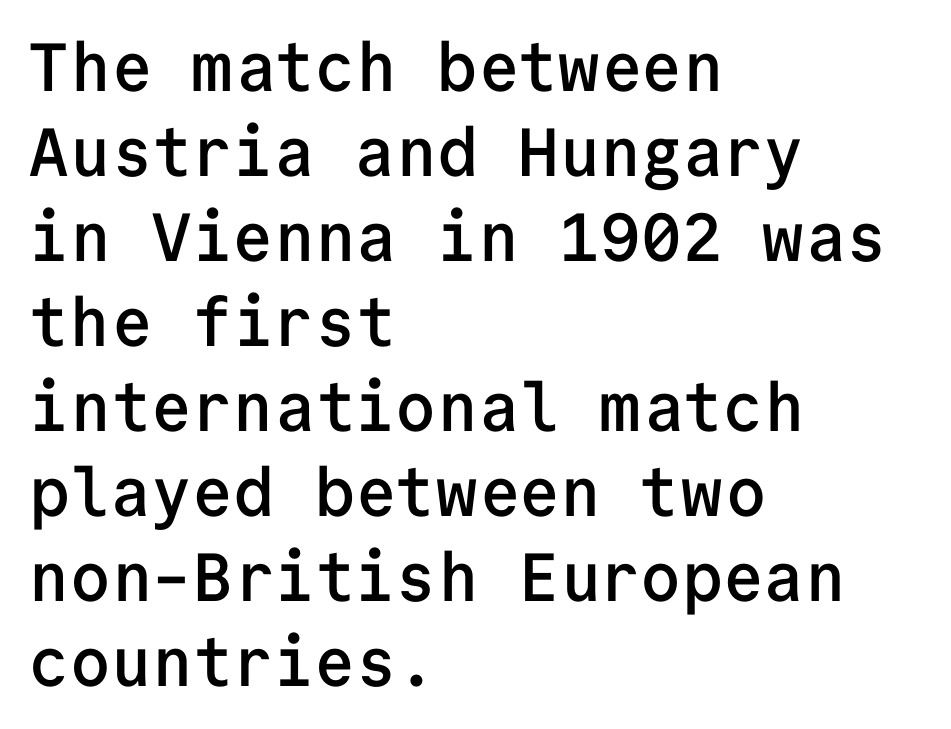
{"serif": "no", "italic": "no", "bold": "semi", "weight": "semibold", "width": "normal", "stroke_contrast": "low", "x_height": "medium", "monospaced": "yes", "underline": "no", "align": "left", "line_spacing": "normal", "line_spacing_ratio": 1.25, "letter_spacing": "normal", "letter_spacing_em": 0.0, "glyph_px": 68}
